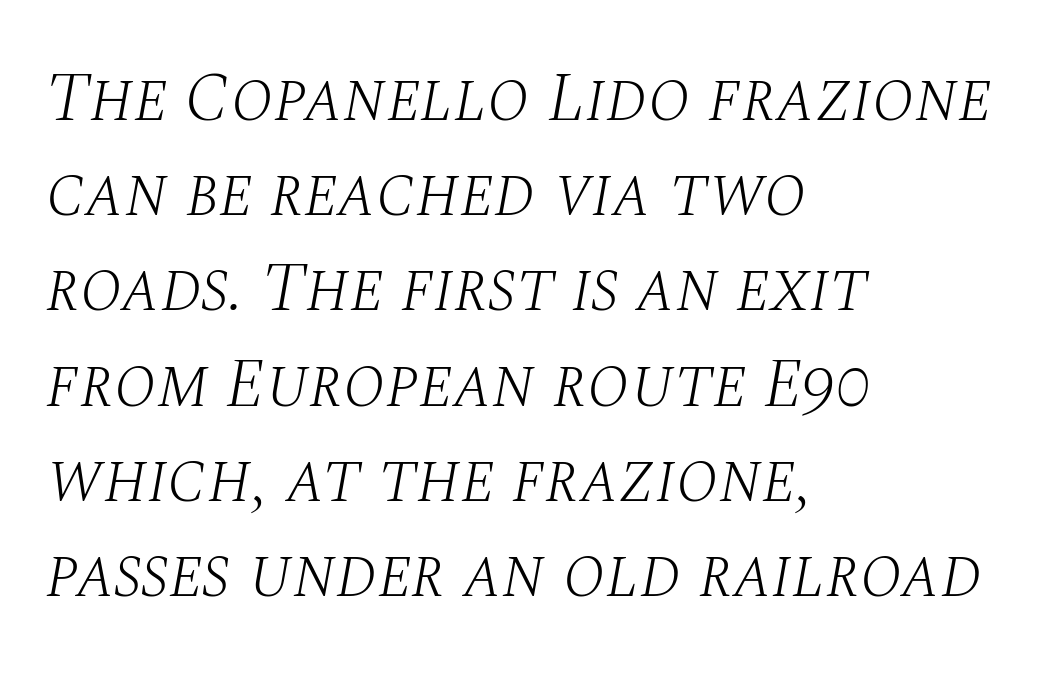
{"serif": "yes", "italic": "yes", "lean": "right", "slant_degrees": 10, "bold": "no", "weight": "light", "width": "normal", "stroke_contrast": "medium", "x_height": "large", "monospaced": "no", "underline": "no", "align": "left", "line_spacing": "normal", "line_spacing_ratio": 1.38, "letter_spacing": "normal", "letter_spacing_em": 0.0, "glyph_px": 69}
